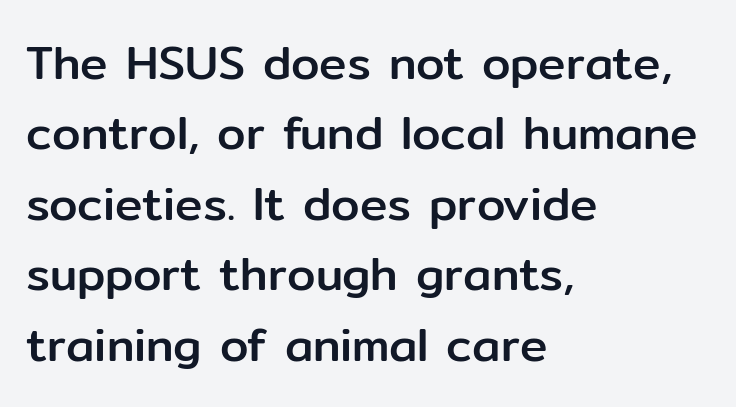
{"serif": "no", "italic": "no", "width": "normal", "stroke_contrast": "low", "x_height": "medium", "monospaced": "no", "underline": "no", "align": "left", "line_spacing": "normal", "line_spacing_ratio": 1.53, "letter_spacing": "normal", "letter_spacing_em": 0.0, "glyph_px": 46}
